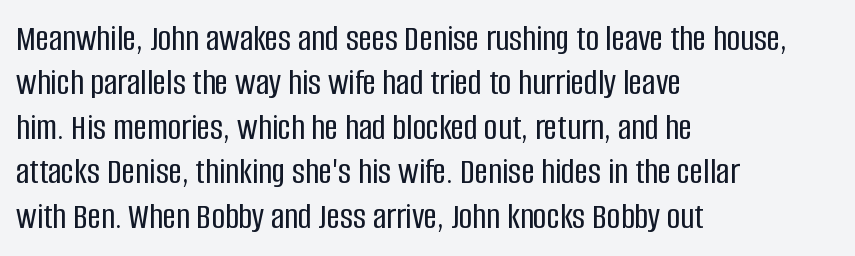
The image shows 37 px condensed sans-serif type, upright; set left-aligned, line spacing 1.2x, normal letter spacing, not underlined; low stroke contrast and a large x-height.
